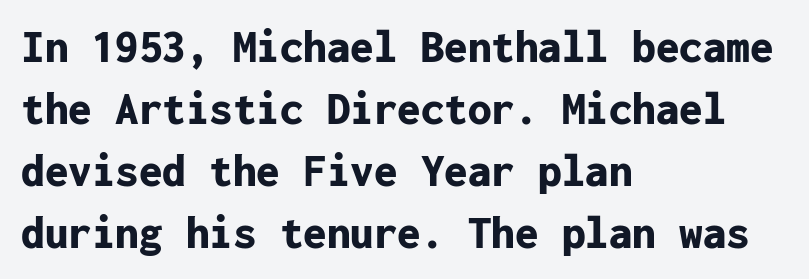
The lines in this sample share a left origin and differ only in where they stop. The glyphs have the mass of a bold cut. The zone under the glyphs is completely vacant. What kind of face is this? One without serifs — a sans.
